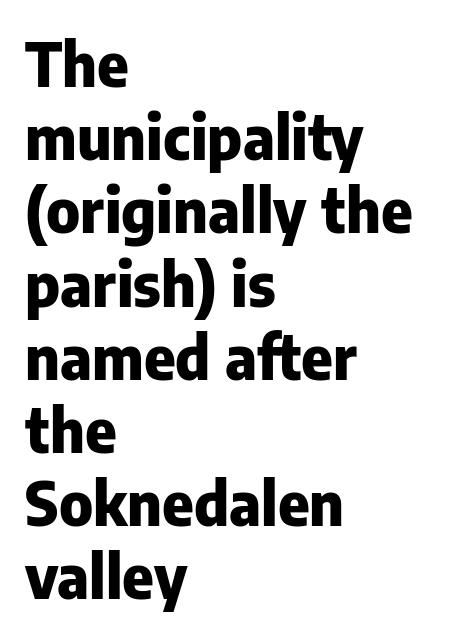
The image shows 60 px heavy sans-serif type, upright; set left-aligned, line spacing 1.22x, normal letter spacing, not underlined; low stroke contrast and a medium x-height.
